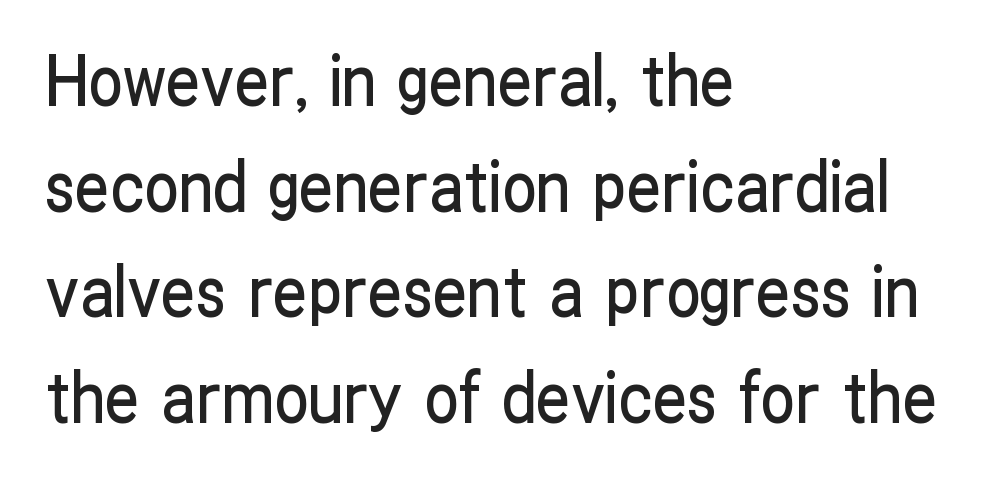
The image shows 69 px condensed sans-serif type, upright; set left-aligned, normal line spacing (1.53x), normal letter spacing, not underlined; low stroke contrast and a medium x-height.
